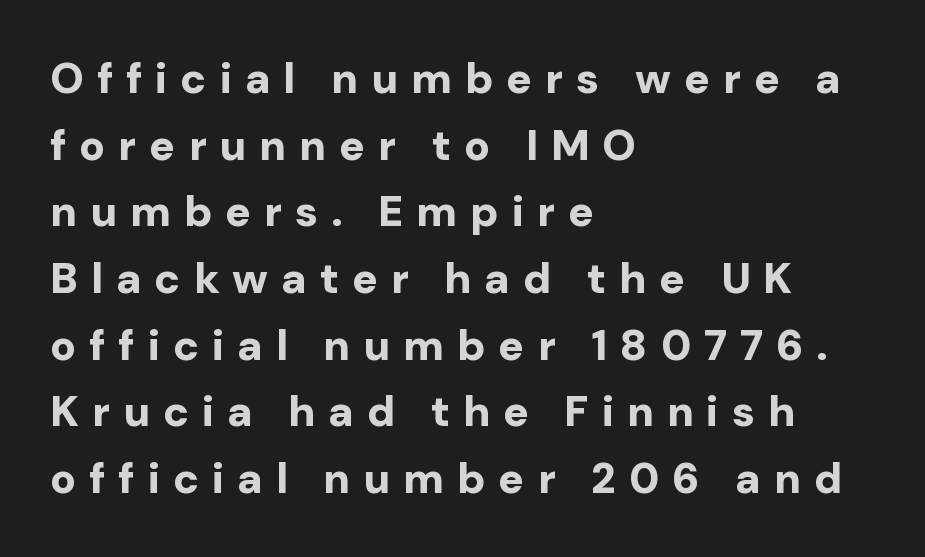
{"serif": "no", "italic": "no", "bold": "yes", "weight": "bold", "width": "normal", "stroke_contrast": "low", "x_height": "medium", "monospaced": "no", "underline": "no", "align": "left", "line_spacing": "normal", "line_spacing_ratio": 1.55, "letter_spacing": "wide", "letter_spacing_em": 0.3, "glyph_px": 43}
